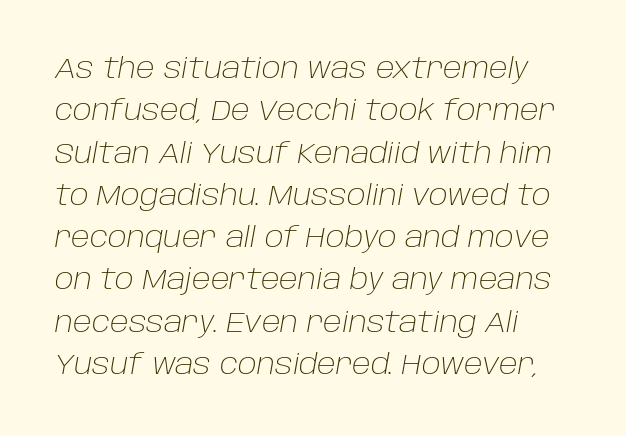
{"italic": "yes", "lean": "right", "slant_degrees": 10, "bold": "no", "weight": "light", "width": "normal", "stroke_contrast": "low", "x_height": "large", "monospaced": "no", "underline": "no", "align": "left", "line_spacing": "normal", "line_spacing_ratio": 1.51, "letter_spacing": "normal", "letter_spacing_em": 0.0, "glyph_px": 28}
